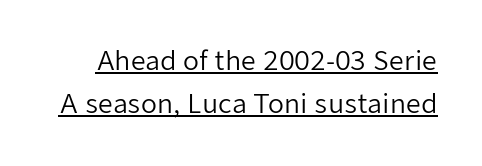
The image shows 26 px text type, upright; set normal line spacing (1.67x), normal letter spacing, underlined.
